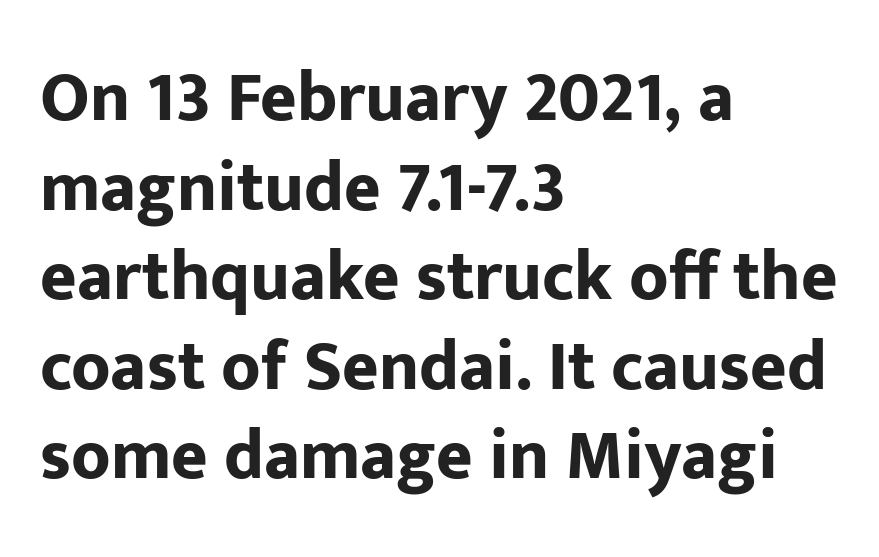
Compared with a centered layout, this one pins lines to the left instead. Nobody touched the tracking dial on this one. Typographic density is high because the face is bold. No feet cap the strokes, marking this as sans-serif type.
